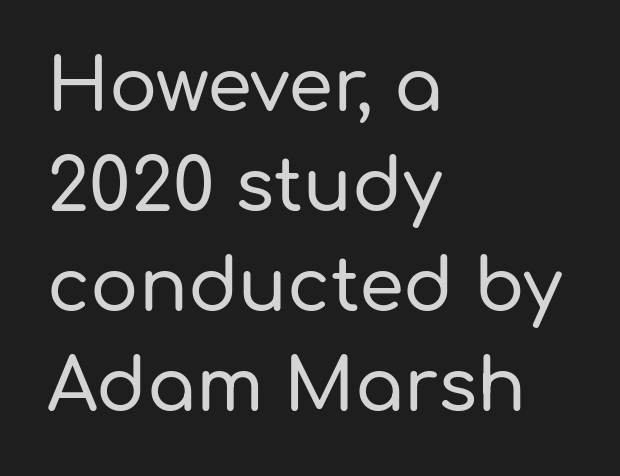
The lines in this sample share a left origin and differ only in where they stop. Lines of text with bare space underneath. Baseline-to-baseline distance is the conventional proportion of letter height. Ascenders rise straight up at ninety degrees. Each letter keeps its own natural width here, so spacing adapts to shape. Font category for this specimen: sans-serif.
